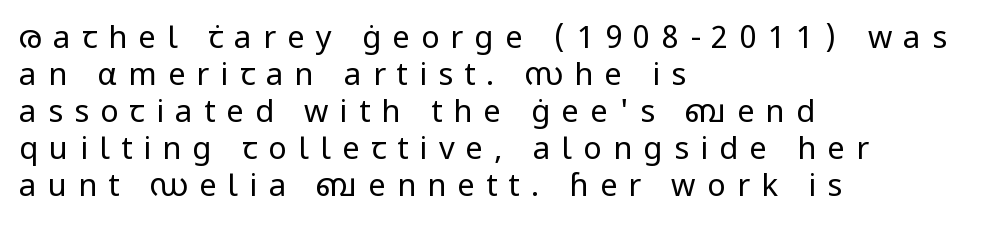
The image shows 31 px regular-weight sans-serif type, upright; set left-aligned, line spacing 1.19x, unusually wide letter spacing (+0.36 em), not underlined; low stroke contrast and a medium x-height.
